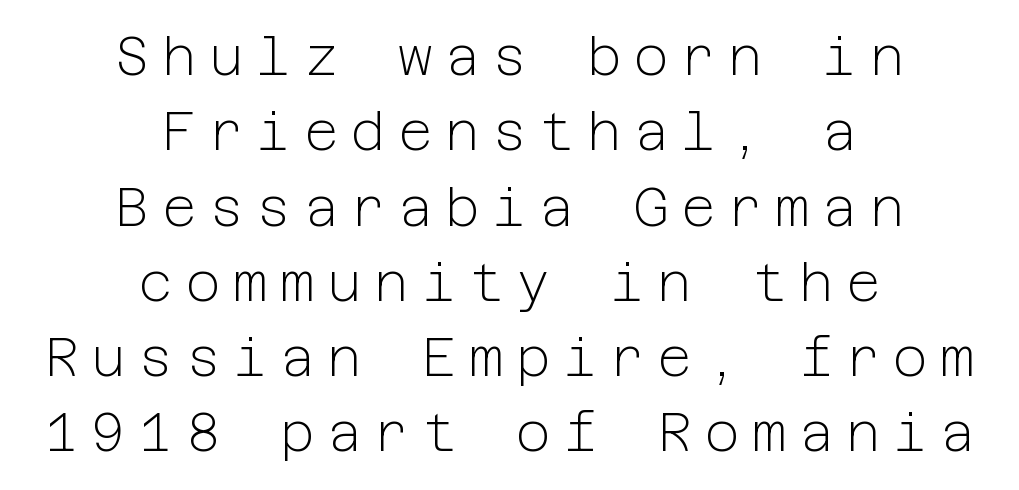
{"serif": "no", "italic": "no", "bold": "no", "weight": "light", "width": "normal", "stroke_contrast": "low", "x_height": "medium", "underline": "no", "align": "center", "line_spacing": "normal", "line_spacing_ratio": 1.42, "letter_spacing": "wide", "letter_spacing_em": 0.24, "glyph_px": 53}
